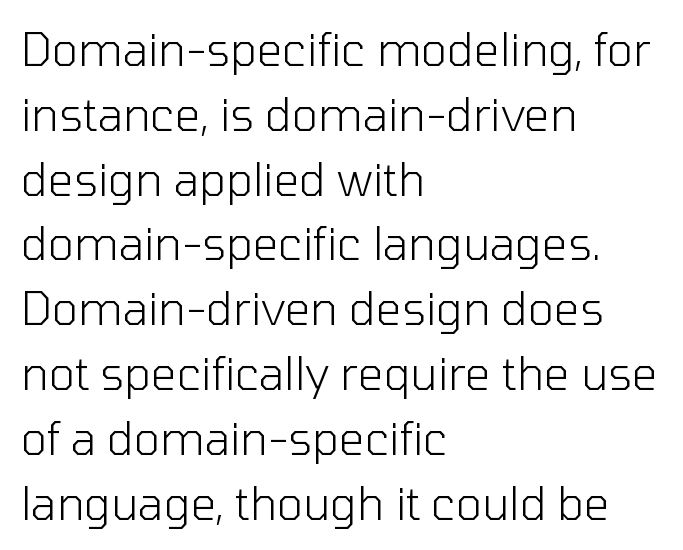
Alignment: flush left. In terms of letterspacing, this is plain default setting. Letterform terminals end flat and unadorned throughout the passage. In terms of posture, this sample is upright.
